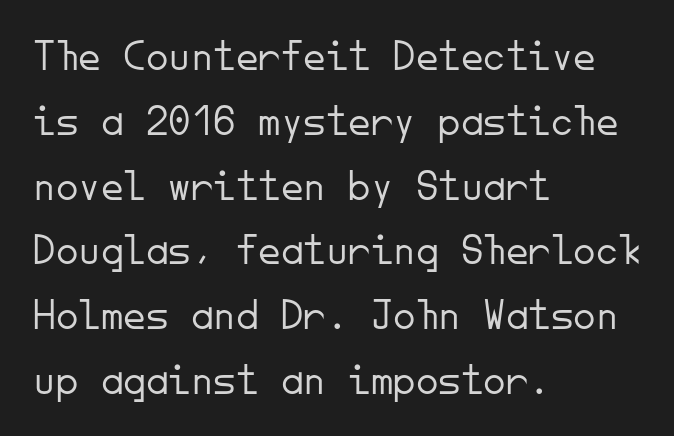
{"serif": "no", "italic": "no", "bold": "no", "weight": "light", "width": "normal", "stroke_contrast": "low", "x_height": "small", "monospaced": "yes", "underline": "no", "align": "left", "line_spacing": "normal", "line_spacing_ratio": 1.44, "letter_spacing": "normal", "letter_spacing_em": 0.0, "glyph_px": 45}
